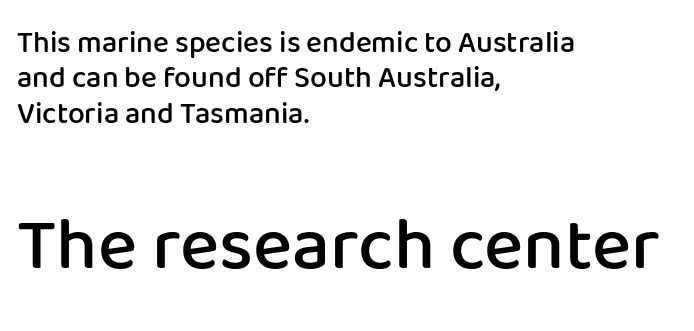
The image shows 74 px semibold sans-serif type, upright; set left-aligned, line spacing 1.18x, normal letter spacing, not underlined; the second (bottom) block is 2.47x larger; low stroke contrast and a medium x-height.
